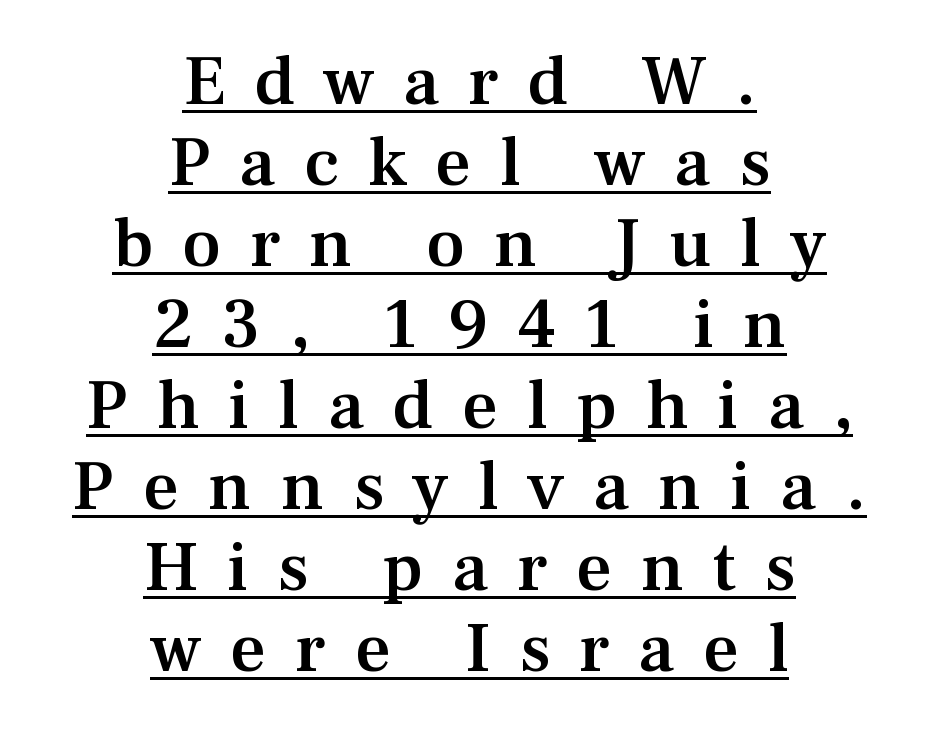
{"serif": "yes", "italic": "no", "bold": "semi", "weight": "semibold", "width": "normal", "stroke_contrast": "medium", "x_height": "medium", "monospaced": "no", "underline": "yes", "align": "center", "line_spacing": "tight", "line_spacing_ratio": 1.14, "letter_spacing": "wide", "letter_spacing_em": 0.4, "glyph_px": 71}
